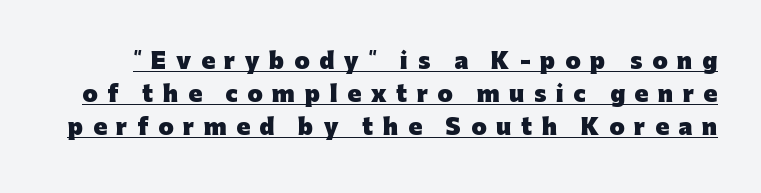
The image shows 22 px bold type, upright; set normal line spacing (1.51x), unusually wide letter spacing (+0.44 em), underlined.
